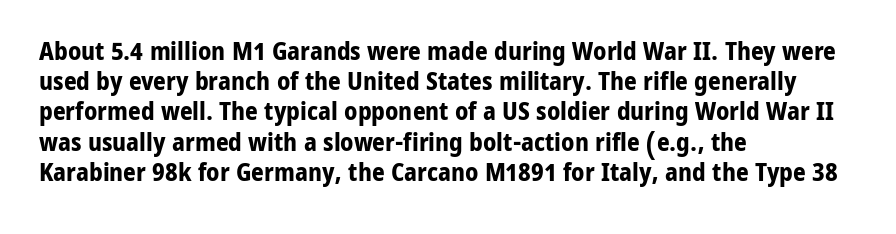
{"italic": "no", "bold": "yes", "underline": "no", "align": "left", "line_spacing_ratio": 1.21, "letter_spacing": "normal", "letter_spacing_em": 0.0, "glyph_px": 25}
